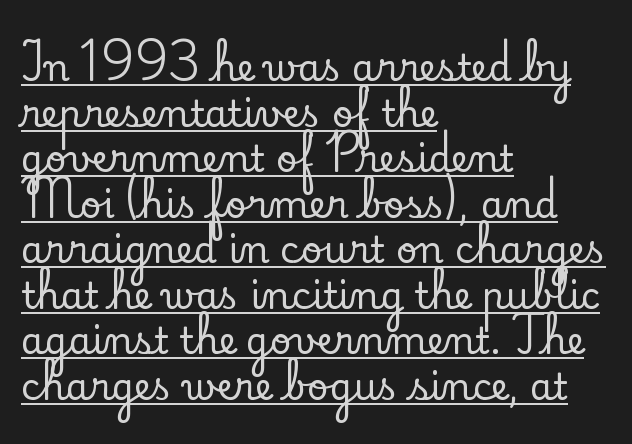
Q: Is the text italic (slanted)? A: No, it is upright.
Q: Is the typeface a serif or a sans-serif typeface? A: Serif.
Q: Is the text underlined? A: Yes.
Q: How is the paragraph aligned? A: Left-aligned.
Q: Is the spacing between letters normal or unusually wide? A: Normal.
Q: Width (condensed, normal, or wide)? A: Normal.
Q: Stroke contrast? A: Low.
Q: x-height? A: Small.
Q: Monospaced? A: No.
